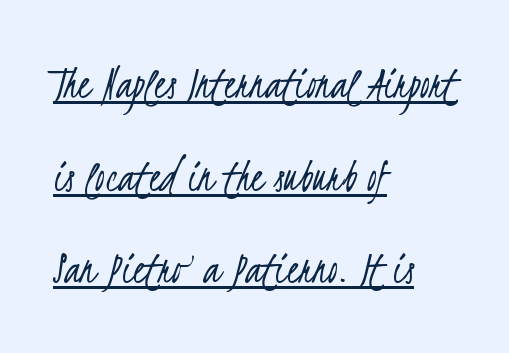
The image shows 48 px light, condensed sans-serif type; set left-aligned, loose line spacing (1.93x), normal letter spacing, underlined; low stroke contrast and a small x-height.
